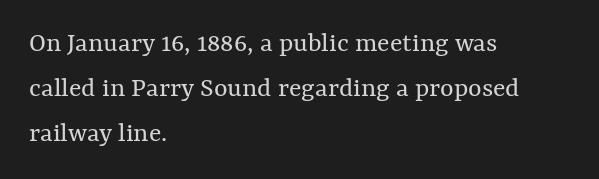
{"italic": "no", "bold": "no", "weight": "regular", "width": "normal", "stroke_contrast": "medium", "x_height": "medium", "monospaced": "no", "underline": "no", "align": "left", "line_spacing": "normal", "line_spacing_ratio": 1.56, "letter_spacing": "normal", "letter_spacing_em": 0.0, "glyph_px": 29}
